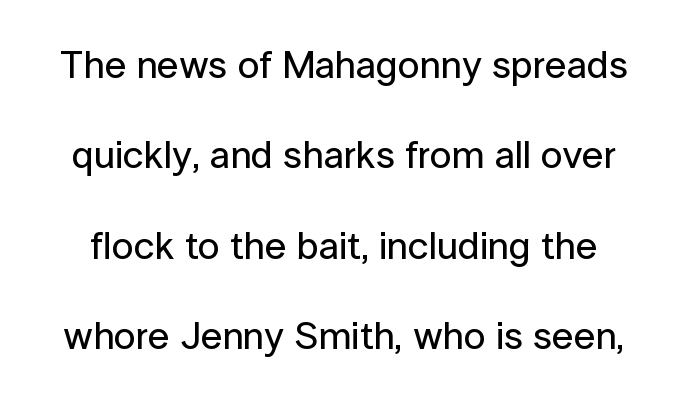
Whoever set this chose breathing room over compactness in the vertical rhythm. The horizontal fit of the characters is conventional and even. Descenders hang freely into open space. Varying glyph widths throughout — classic text-font behaviour. This is roman type, the default non-slanted kind.
